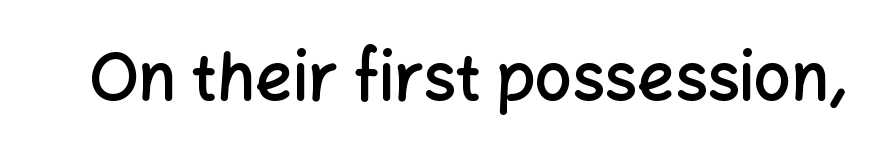
The image shows 65 px semibold sans-serif type, upright; set normal letter spacing, not underlined; low stroke contrast and a medium x-height.
